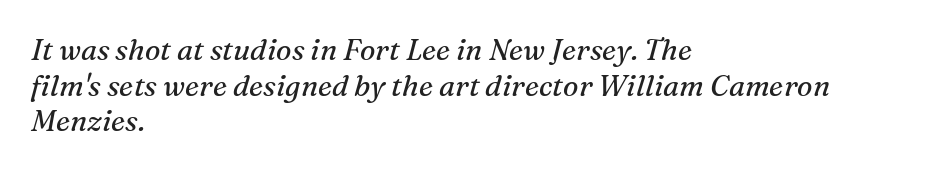
This is serif lettering, the kind often seen in printed books. Heaviness? Minimal to ordinary, like unemphasized prose. Think of a printed novel: that variable character pitch is what you see here. Compared with typical body copy, the letter spacing here is the same. This is oblique type, the kind used for emphasis or titles. The gap between lines stays unmarked.
